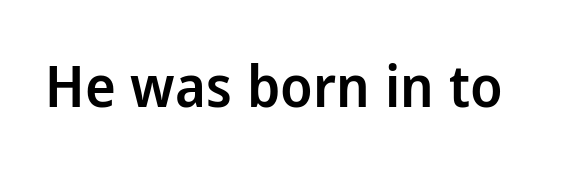
Nobody touched the tracking dial on this one. Firm but not heavy-handed strokes: this text is semibold. The glyphs in this specimen are sans serif. The lettering stays uniformly vertical, giving the passage a roman look. Letters rest on an invisible, unmarked baseline. Varying glyph widths throughout — classic text-font behaviour.
